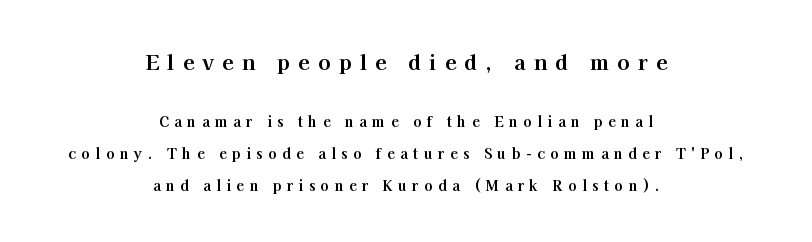
The image shows 21 px bold type, upright; set centered, loose line spacing (2.29x), unusually wide letter spacing (+0.39 em), not underlined; the first (top) block is 1.5x larger.
